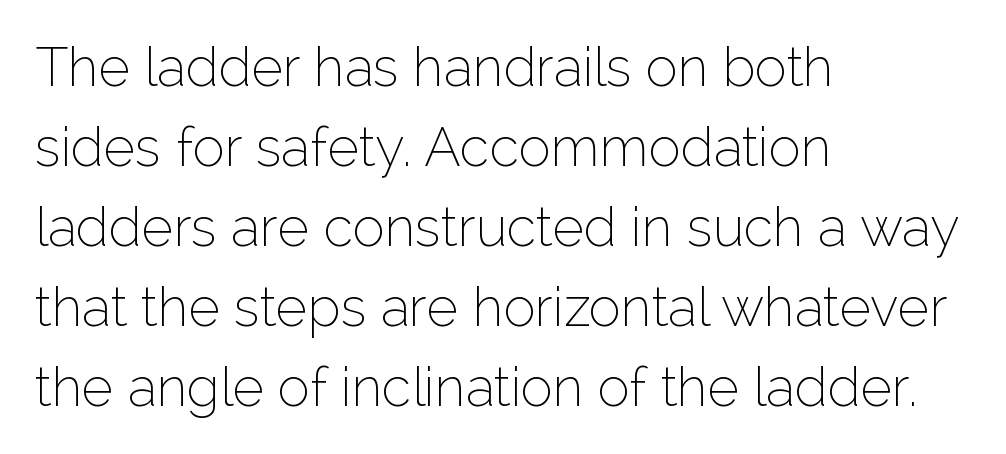
The image shows 54 px thin sans-serif type, upright; set left-aligned, normal line spacing (1.48x), normal letter spacing, not underlined; low stroke contrast and a medium x-height.
